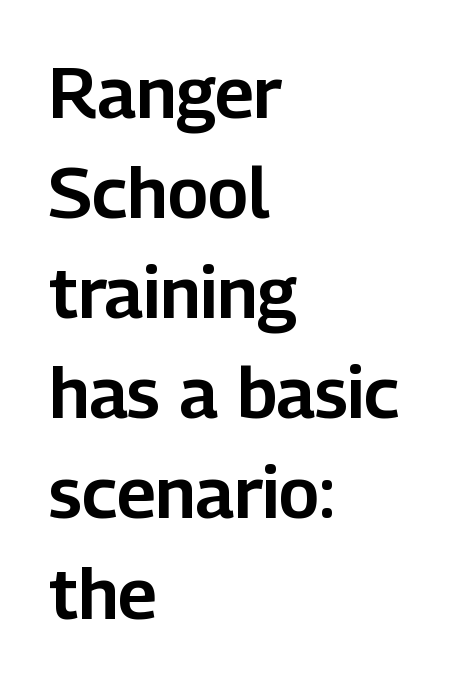
Q: Is the text italic (slanted)? A: No, it is upright.
Q: Is the typeface a serif or a sans-serif typeface? A: Sans-serif.
Q: Is the text underlined? A: No.
Q: How is the paragraph aligned? A: Left-aligned.
Q: Is the spacing between letters normal or unusually wide? A: Normal.
Q: Is the spacing between lines tight, normal or loose? A: Normal.
Q: Width (condensed, normal, or wide)? A: Normal.
Q: Stroke contrast? A: Low.
Q: x-height? A: Medium.
Q: Monospaced? A: No.
